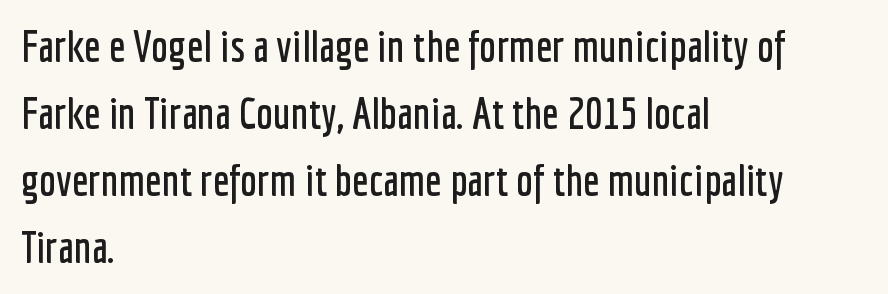
Q: Is the text italic (slanted)? A: No, it is upright.
Q: Is the typeface a serif or a sans-serif typeface? A: Sans-serif.
Q: Is the text underlined? A: No.
Q: How is the paragraph aligned? A: Left-aligned.
Q: Is the spacing between letters normal or unusually wide? A: Normal.
Q: Is the spacing between lines tight, normal or loose? A: Normal.
Q: Width (condensed, normal, or wide)? A: Condensed.
Q: Stroke contrast? A: Low.
Q: x-height? A: Medium.
Q: Monospaced? A: No.
